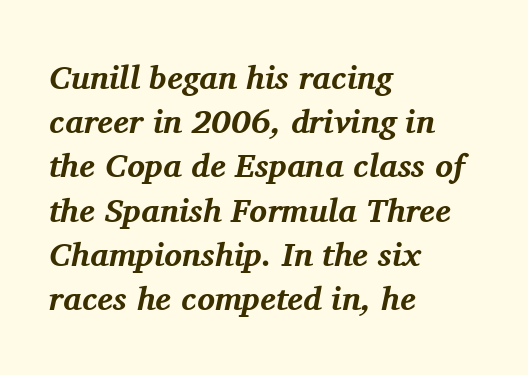
{"serif": "yes", "italic": "yes", "lean": "right", "slant_degrees": 11, "bold": "yes", "weight": "bold", "width": "normal", "stroke_contrast": "medium", "x_height": "medium", "monospaced": "no", "underline": "no", "align": "left", "line_spacing": "normal", "line_spacing_ratio": 1.34, "letter_spacing": "normal", "letter_spacing_em": 0.0, "glyph_px": 33}
